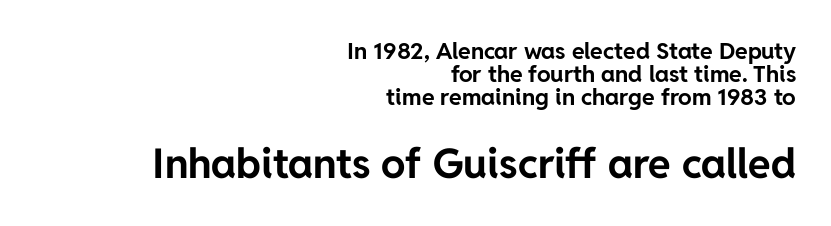
The image shows 41 px bold sans-serif type, upright; set right-aligned, tight line spacing (0.99x), normal letter spacing, not underlined; the second (bottom) block is 1.78x larger; low stroke contrast and a medium x-height.
